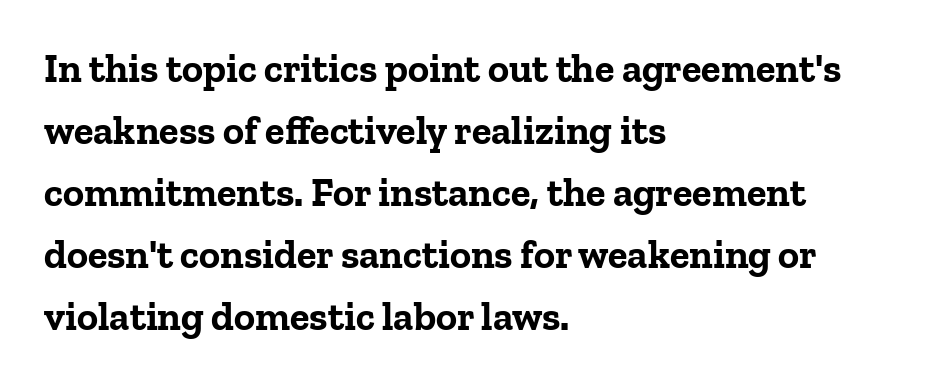
{"serif": "yes", "italic": "no", "bold": "yes", "weight": "bold", "width": "normal", "stroke_contrast": "low", "x_height": "medium", "monospaced": "no", "underline": "no", "align": "left", "line_spacing": "normal", "line_spacing_ratio": 1.55, "letter_spacing": "normal", "letter_spacing_em": 0.0, "glyph_px": 40}
